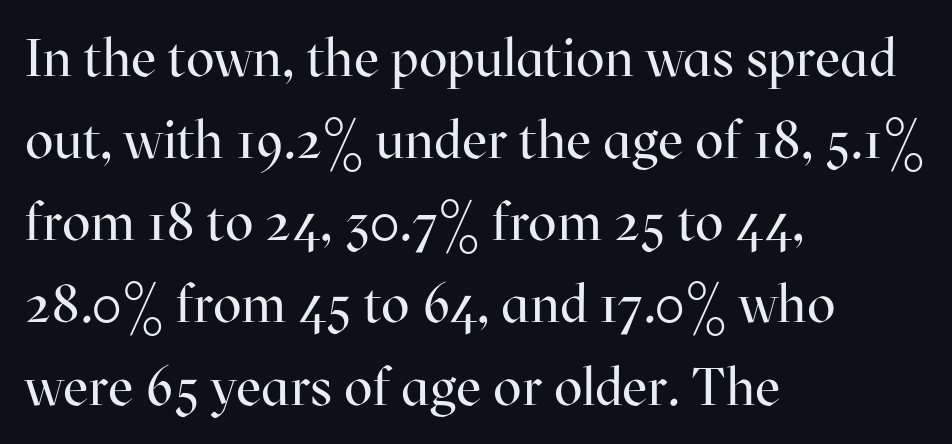
Q: Is the text bold? A: No.
Q: Is the text italic (slanted)? A: No, it is upright.
Q: Is the typeface a serif or a sans-serif typeface? A: Serif.
Q: Is the text underlined? A: No.
Q: How is the paragraph aligned? A: Left-aligned.
Q: Is the spacing between letters normal or unusually wide? A: Normal.
Q: Is the spacing between lines tight, normal or loose? A: Normal.
Q: Width (condensed, normal, or wide)? A: Normal.
Q: Stroke contrast? A: High.
Q: x-height? A: Medium.
Q: Monospaced? A: No.
